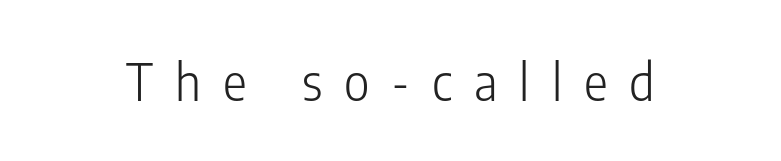
{"serif": "no", "italic": "no", "bold": "no", "weight": "light", "width": "condensed", "stroke_contrast": "low", "x_height": "medium", "monospaced": "no", "underline": "no", "letter_spacing": "wide", "letter_spacing_em": 0.44, "glyph_px": 50}
